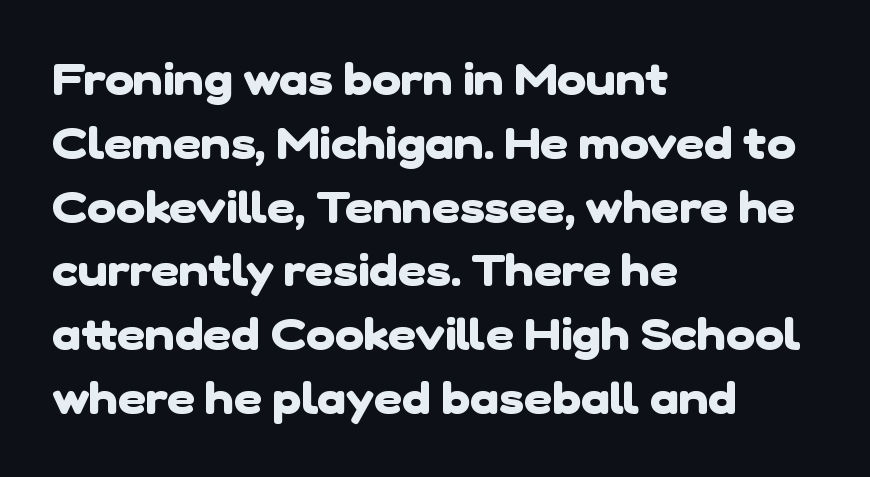
Glyph-to-glyph distance matches everyday printed text. Varying glyph widths throughout — classic text-font behaviour. The designer left line spacing at the default. Classification — sans serif. Underline: absent. If you drew a ruler down the left edge, every line would touch it.
